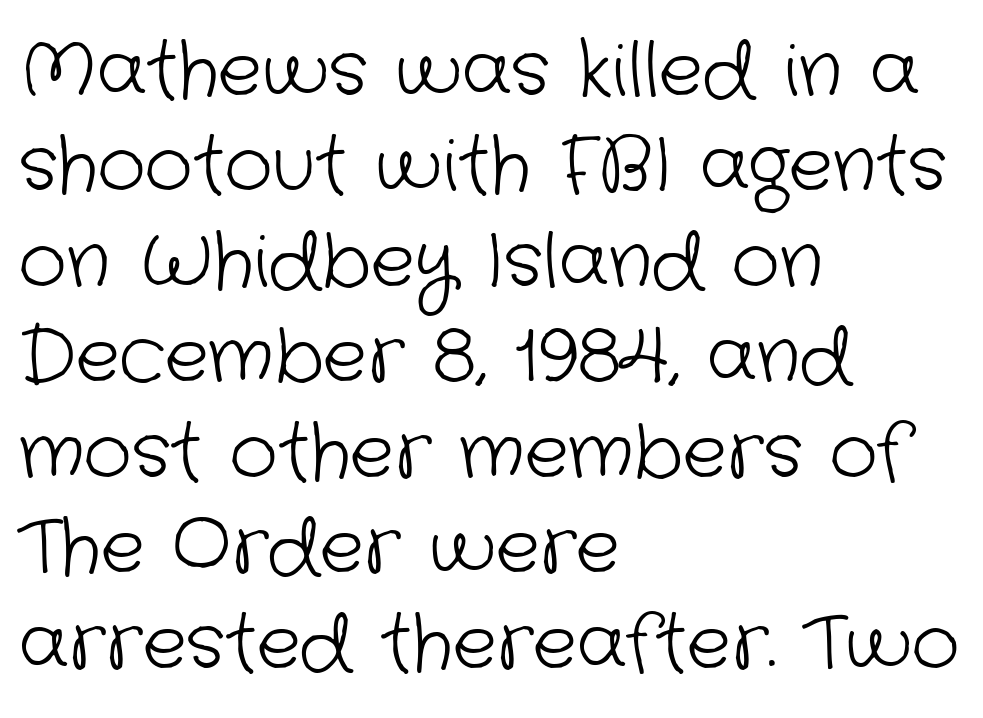
Q: Is the text bold? A: No.
Q: Is the typeface a serif or a sans-serif typeface? A: Sans-serif.
Q: Is the text underlined? A: No.
Q: How is the paragraph aligned? A: Left-aligned.
Q: Is the spacing between letters normal or unusually wide? A: Normal.
Q: Is the spacing between lines tight, normal or loose? A: Normal.
Q: Width (condensed, normal, or wide)? A: Normal.
Q: Stroke contrast? A: Low.
Q: x-height? A: Medium.
Q: Monospaced? A: No.
